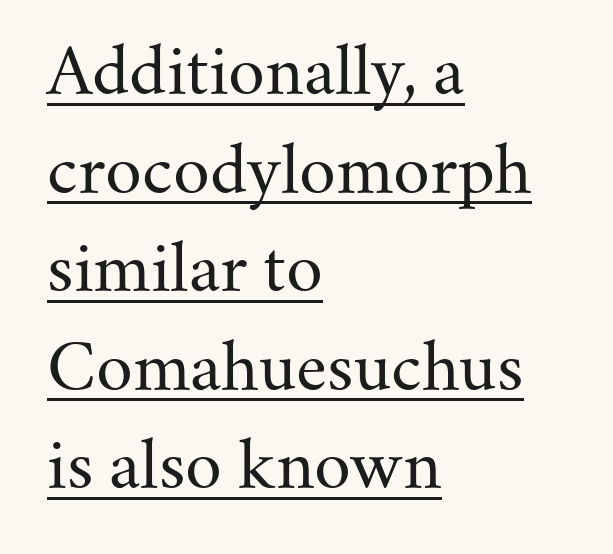
The font sits on the lighter half of the weight spectrum, regular included. You could not count columns in this text — the font is proportionally spaced. A serif font was chosen for this passage. This rendering leaves character spacing at its baseline value.
